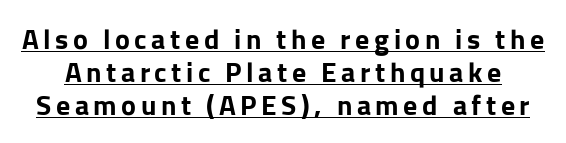
Q: Is the text bold? A: Yes.
Q: Is the text italic (slanted)? A: No, it is upright.
Q: Is the typeface a serif or a sans-serif typeface? A: Sans-serif.
Q: Is the text underlined? A: Yes.
Q: Width (condensed, normal, or wide)? A: Normal.
Q: Stroke contrast? A: Low.
Q: x-height? A: Medium.
Q: Monospaced? A: No.
